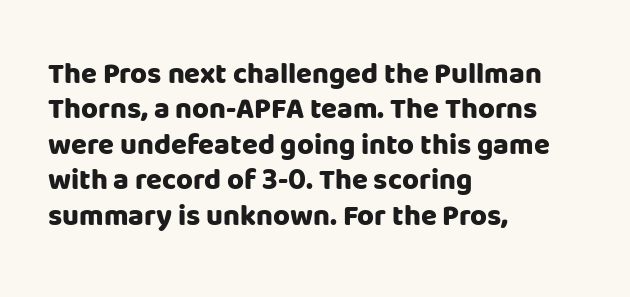
Q: Is the text bold? A: Yes.
Q: Is the text italic (slanted)? A: No, it is upright.
Q: Is the typeface a serif or a sans-serif typeface? A: Sans-serif.
Q: Is the text underlined? A: No.
Q: How is the paragraph aligned? A: Left-aligned.
Q: Is the spacing between letters normal or unusually wide? A: Normal.
Q: Width (condensed, normal, or wide)? A: Normal.
Q: Stroke contrast? A: Low.
Q: x-height? A: Large.
Q: Monospaced? A: No.
